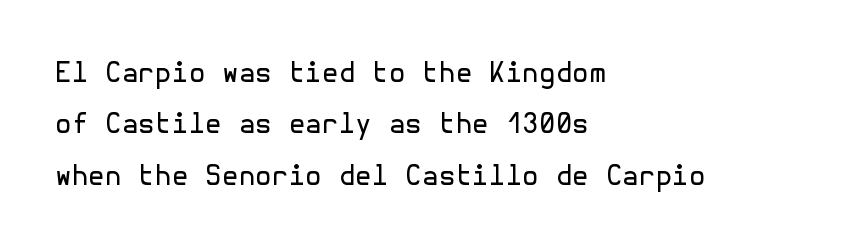
{"italic": "no", "bold": "no", "underline": "no", "align": "left", "line_spacing": "loose", "line_spacing_ratio": 1.9, "letter_spacing": "normal", "letter_spacing_em": 0.0, "glyph_px": 27}
